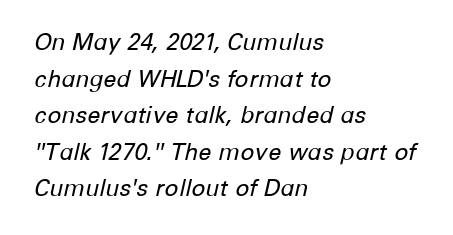
The ragged edge is on the right, which tells us the setting is flush left. You can tell it's italic because the verticals aren't actually vertical. Rule under the text: the space is simply empty. A typesetter would call this leading conventional body-copy spacing. Stems and bowls with no extra thickness — not bold. Does extra space separate the letters? No, they use regular spacing.
